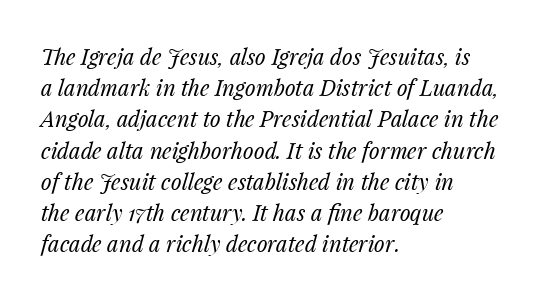
The rendering anchors every line to the left-hand side. Check under the words: just untouched page. Line spacing here is normal. The passage shown has conventional tracking throughout.
